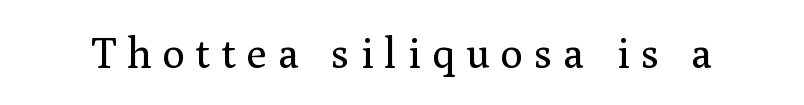
The image shows 42 px regular-weight serif type, upright; set unusually wide letter spacing (+0.26 em), not underlined; medium stroke contrast and a medium x-height.
